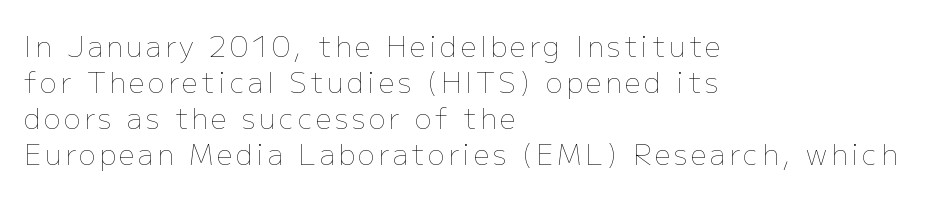
The image shows 28 px thin type, upright; set left-aligned, normal line spacing (1.28x), not underlined; low stroke contrast and a medium x-height.
